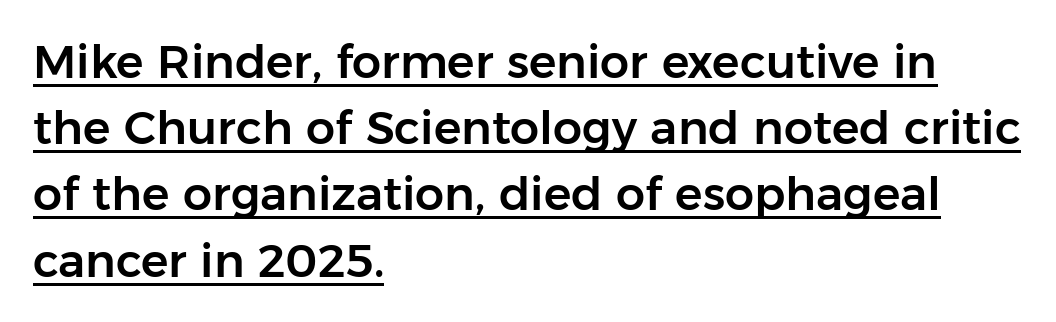
{"serif": "no", "italic": "no", "width": "normal", "stroke_contrast": "low", "x_height": "medium", "monospaced": "no", "underline": "yes", "align": "left", "line_spacing": "normal", "line_spacing_ratio": 1.44, "letter_spacing": "normal", "letter_spacing_em": 0.0, "glyph_px": 46}
